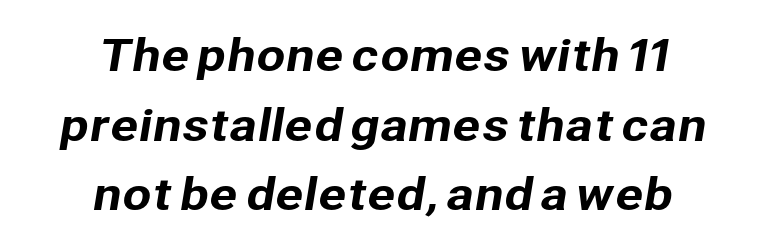
Q: Is the typeface a serif or a sans-serif typeface? A: Sans-serif.
Q: Is the text underlined? A: No.
Q: How is the paragraph aligned? A: Centered.
Q: Is the spacing between letters normal or unusually wide? A: Normal.
Q: Is the spacing between lines tight, normal or loose? A: Normal.
Q: Width (condensed, normal, or wide)? A: Normal.
Q: Stroke contrast? A: Low.
Q: x-height? A: Medium.
Q: Monospaced? A: No.
